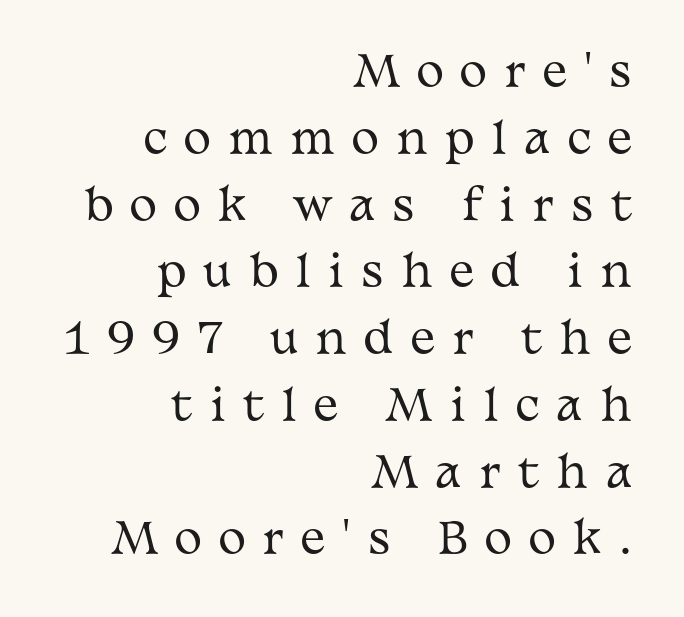
{"serif": "yes", "italic": "no", "bold": "no", "weight": "regular", "width": "wide", "stroke_contrast": "medium", "x_height": "medium", "monospaced": "no", "underline": "no", "align": "right", "line_spacing": "normal", "line_spacing_ratio": 1.59, "letter_spacing": "wide", "letter_spacing_em": 0.41, "glyph_px": 42}
